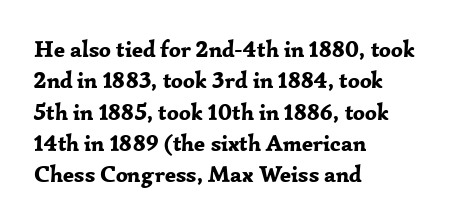
The image shows 23 px bold type, upright; set left-aligned, normal line spacing (1.36x), normal letter spacing, not underlined.
